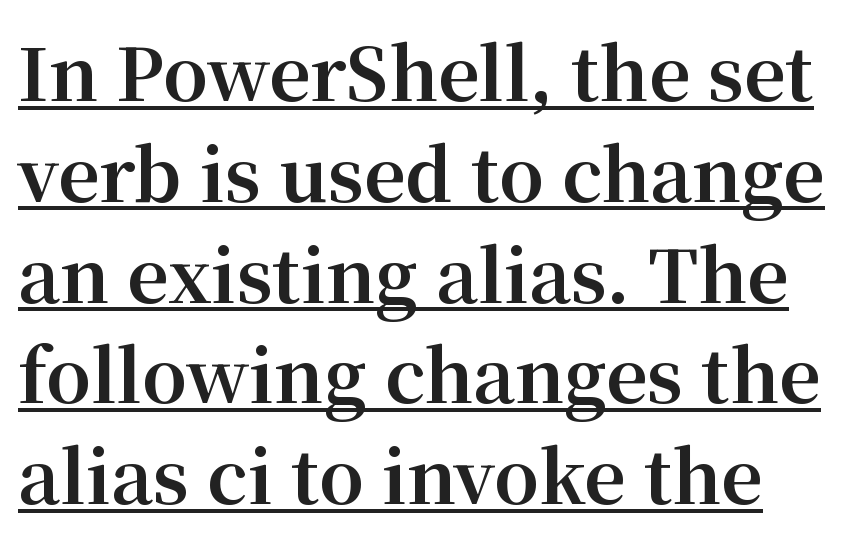
The image shows 72 px bold serif type, upright; set left-aligned, normal line spacing (1.4x), normal letter spacing, underlined; medium stroke contrast and a medium x-height.
